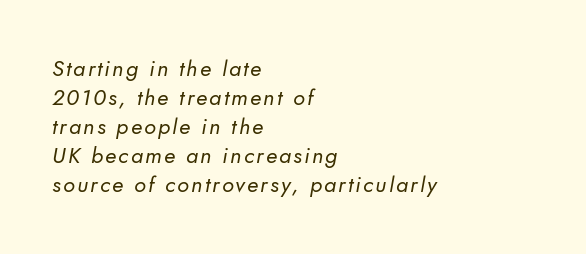
{"bold": "no", "underline": "no", "align": "left", "line_spacing": "normal", "line_spacing_ratio": 1.32, "glyph_px": 22}
